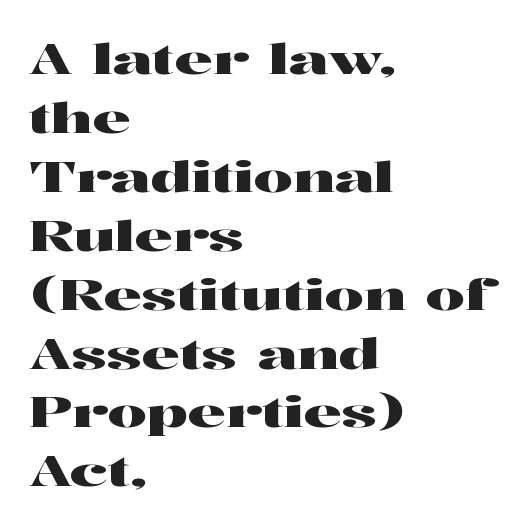
The image shows 43 px wide serif type, upright; set left-aligned, normal line spacing (1.37x), normal letter spacing, not underlined; high stroke contrast and a medium x-height.
